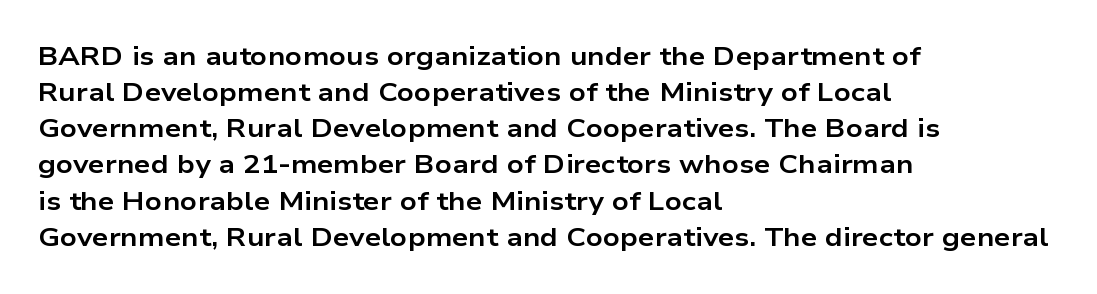
Q: Is the text bold? A: Yes.
Q: Is the text italic (slanted)? A: No, it is upright.
Q: Is the text underlined? A: No.
Q: How is the paragraph aligned? A: Left-aligned.
Q: Is the spacing between letters normal or unusually wide? A: Normal.
Q: Is the spacing between lines tight, normal or loose? A: Normal.
